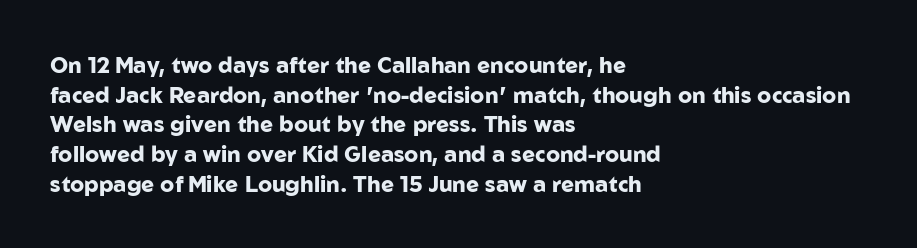
{"italic": "no", "bold": "yes", "underline": "no", "align": "left", "line_spacing": "normal", "line_spacing_ratio": 1.35, "letter_spacing": "normal", "letter_spacing_em": 0.0, "glyph_px": 22}
